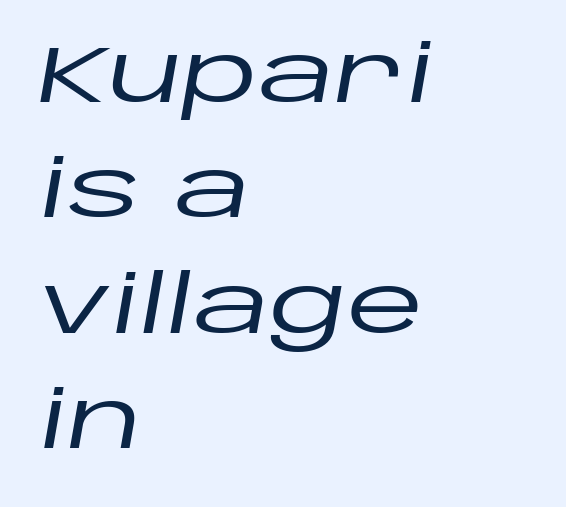
{"italic": "yes", "lean": "right", "slant_degrees": 10, "width": "wide", "stroke_contrast": "low", "x_height": "large", "monospaced": "no", "underline": "no", "align": "left", "line_spacing": "normal", "line_spacing_ratio": 1.46, "letter_spacing": "normal", "letter_spacing_em": 0.0, "glyph_px": 79}
